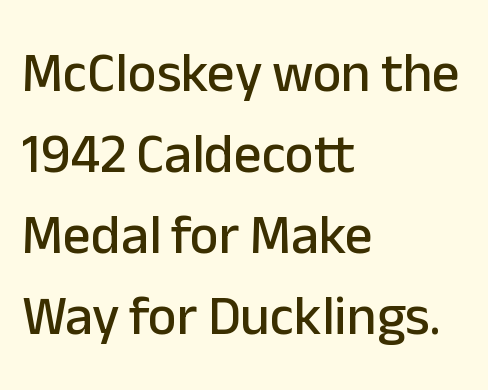
{"serif": "no", "italic": "no", "width": "normal", "stroke_contrast": "low", "x_height": "medium", "monospaced": "no", "underline": "no", "align": "left", "line_spacing": "normal", "line_spacing_ratio": 1.47, "letter_spacing": "normal", "letter_spacing_em": 0.0, "glyph_px": 55}
